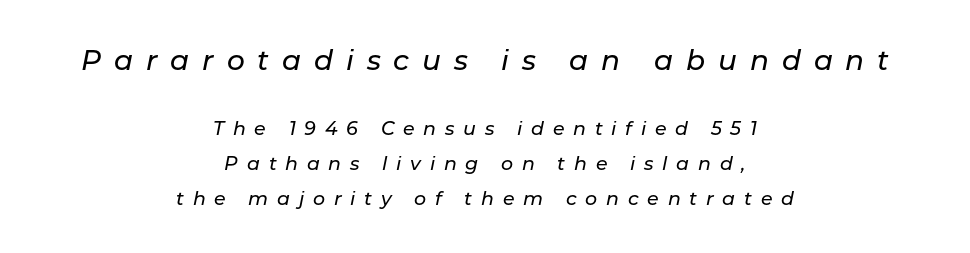
Q: Is the text italic (slanted)? A: Yes, it leans right by about 11 degrees.
Q: Is the text underlined? A: No.
Q: How is the paragraph aligned? A: Centered.
Q: Is the spacing between letters normal or unusually wide? A: Unusually wide.
Q: Which block of text is set in a larger size, the first (top) or the second (bottom)? A: The first (top) one.
Q: Width (condensed, normal, or wide)? A: Normal.
Q: Stroke contrast? A: Low.
Q: x-height? A: Medium.
Q: Monospaced? A: No.
